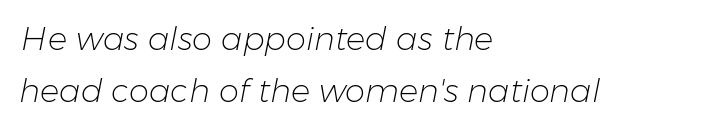
The image shows 32 px light type, italic (leaning right); set left-aligned, normal line spacing (1.63x), normal letter spacing, not underlined; low stroke contrast and a medium x-height.
